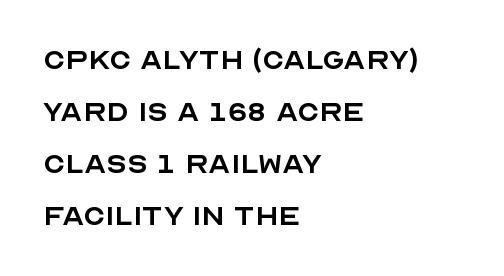
{"serif": "no", "italic": "no", "bold": "no", "weight": "regular", "width": "normal", "x_height": "large", "monospaced": "no", "underline": "no", "align": "left", "line_spacing": "normal", "line_spacing_ratio": 1.44, "letter_spacing": "normal", "letter_spacing_em": 0.0, "glyph_px": 36}
